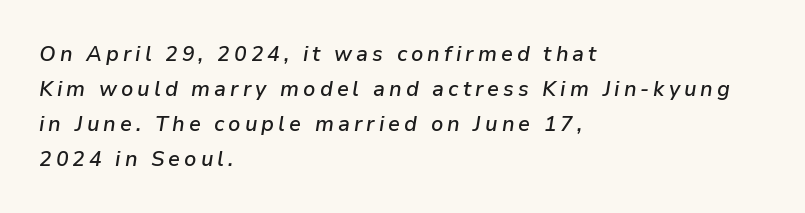
The image shows 21 px text type, italic (leaning right); set left-aligned, normal line spacing (1.66x), not underlined.
